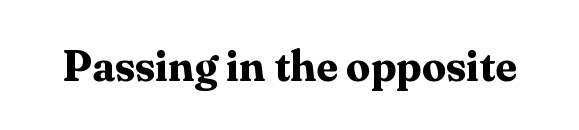
The image shows 43 px bold serif type, upright; set normal letter spacing, not underlined; medium stroke contrast and a medium x-height.
